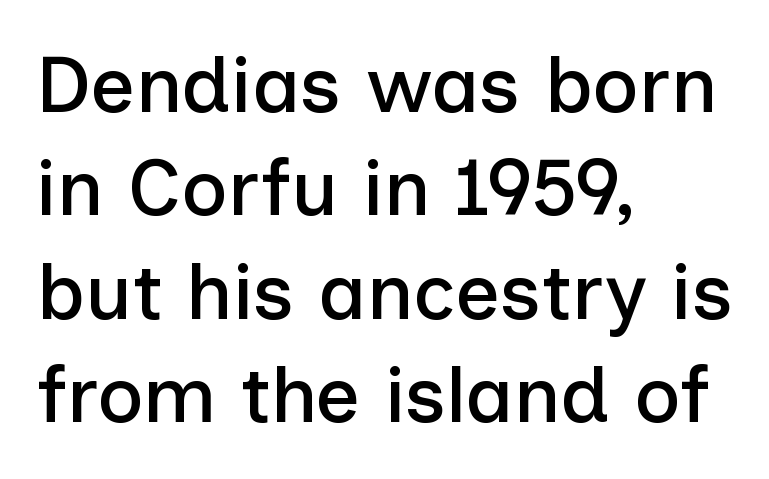
The lines are quadded left. Here the glyphs are tracked normally, forming tight word shapes. Does the type have serifs? No, each stem ends abruptly. Plain, unruled lines of type. Character widths vary here, with narrow letters taking less room than wide ones.
